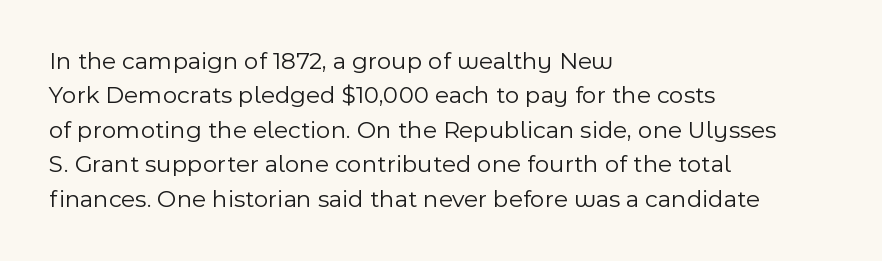
Q: Is the text bold? A: No.
Q: Is the text italic (slanted)? A: No, it is upright.
Q: Is the text underlined? A: No.
Q: How is the paragraph aligned? A: Left-aligned.
Q: Is the spacing between letters normal or unusually wide? A: Normal.
Q: Is the spacing between lines tight, normal or loose? A: Normal.
